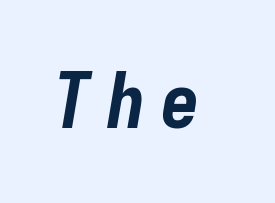
The image shows 78 px bold, condensed type, italic (leaning right), monospaced; set unusually wide letter spacing (+0.2 em), not underlined; low stroke contrast and a medium x-height.
